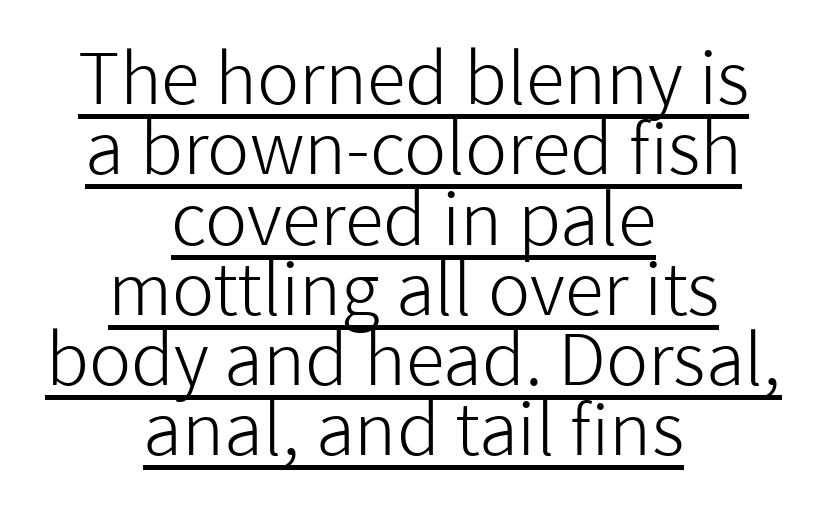
Default kerning and tracking; the words read as compact shapes. Notice how a bar underscores the lettering throughout. The rag falls on both sides of this text block equally. Is this a fixed-width face? No — the glyphs have proportional, varying widths. Stroke thickness stays within the range of a standard reading face or lighter.
